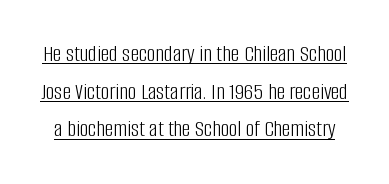
{"italic": "no", "bold": "no", "underline": "yes", "line_spacing": "normal", "line_spacing_ratio": 1.57, "letter_spacing": "normal", "letter_spacing_em": 0.0, "glyph_px": 24}
